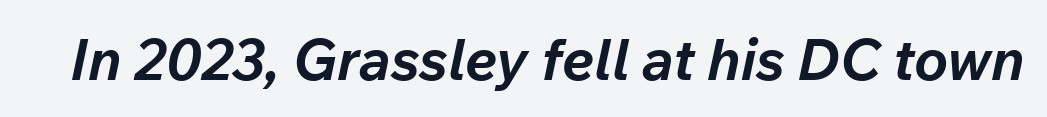
Q: Is the text bold? A: Yes.
Q: Is the text italic (slanted)? A: Yes, it leans right by about 12 degrees.
Q: Is the text underlined? A: No.
Q: Is the spacing between letters normal or unusually wide? A: Normal.
Q: Width (condensed, normal, or wide)? A: Normal.
Q: Stroke contrast? A: Low.
Q: x-height? A: Medium.
Q: Monospaced? A: No.
